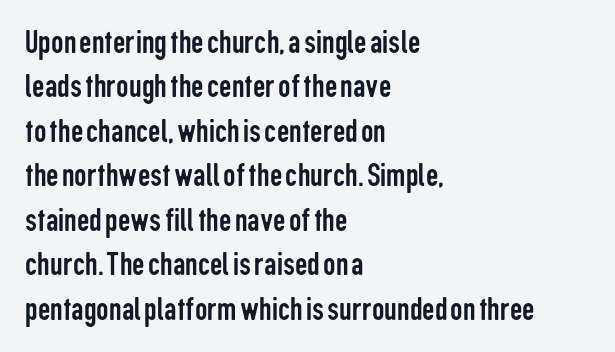
The image shows 35 px regular-weight, condensed sans-serif type, upright; set left-aligned, normal line spacing (1.27x), normal letter spacing, not underlined; low stroke contrast and a medium x-height.
